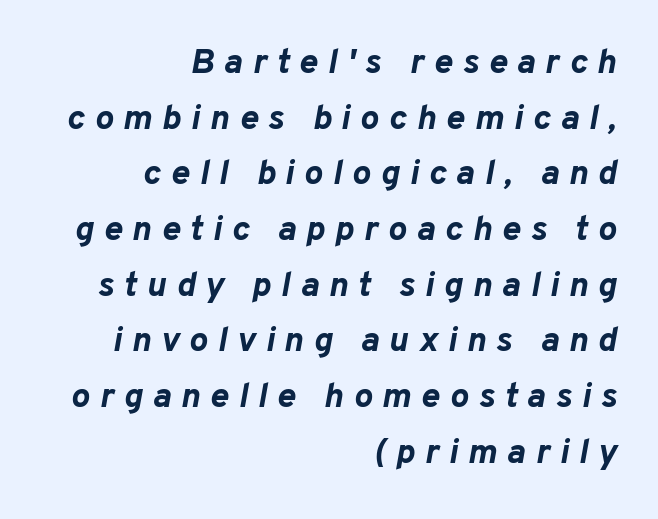
The image shows 35 px bold type, italic (leaning right); set right-aligned, normal line spacing (1.59x), unusually wide letter spacing (+0.28 em), not underlined; low stroke contrast and a medium x-height.
